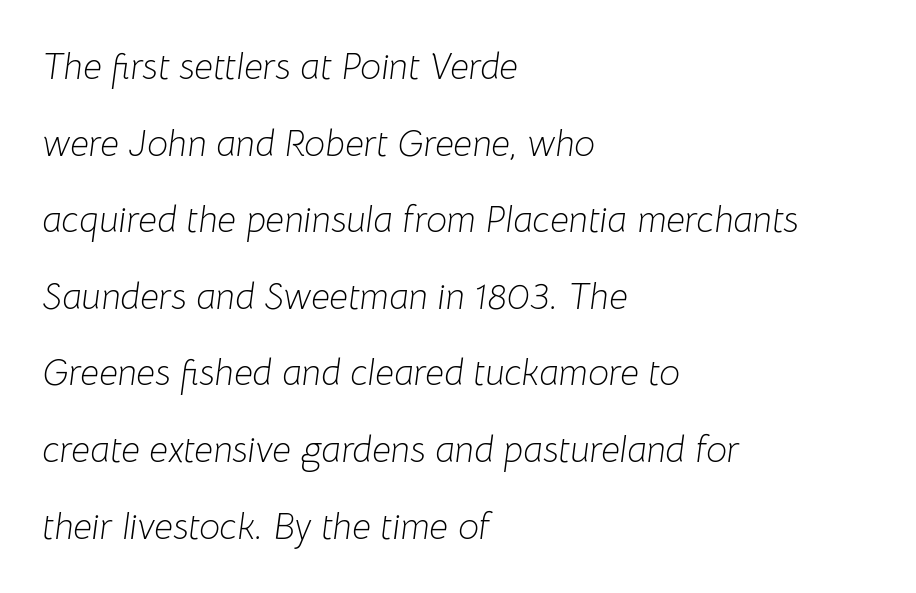
The image shows 37 px light type, italic (leaning right); set left-aligned, loose line spacing (2.07x), normal letter spacing, not underlined; low stroke contrast and a medium x-height.
